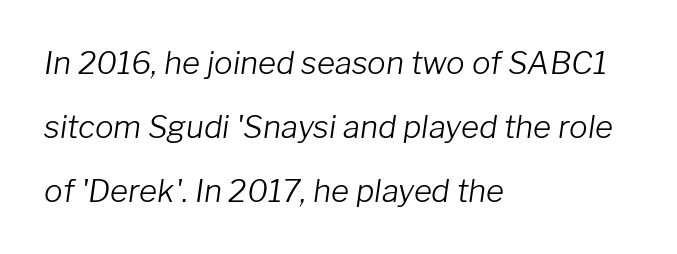
Q: Is the text bold? A: No.
Q: Is the text italic (slanted)? A: Yes, it leans right by about 8 degrees.
Q: Is the text underlined? A: No.
Q: How is the paragraph aligned? A: Left-aligned.
Q: Is the spacing between letters normal or unusually wide? A: Normal.
Q: Is the spacing between lines tight, normal or loose? A: Loose.
Q: Width (condensed, normal, or wide)? A: Normal.
Q: Stroke contrast? A: Low.
Q: x-height? A: Medium.
Q: Monospaced? A: No.
